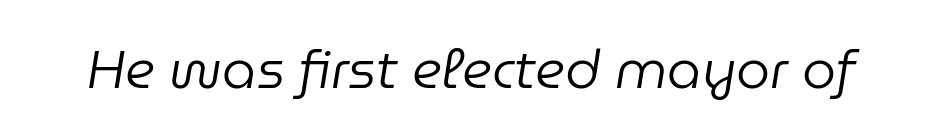
Q: Is the text bold? A: No.
Q: Is the text italic (slanted)? A: Yes, it leans right by about 9 degrees.
Q: Is the text underlined? A: No.
Q: Is the spacing between letters normal or unusually wide? A: Normal.
Q: Width (condensed, normal, or wide)? A: Normal.
Q: Stroke contrast? A: Low.
Q: x-height? A: Medium.
Q: Monospaced? A: No.
